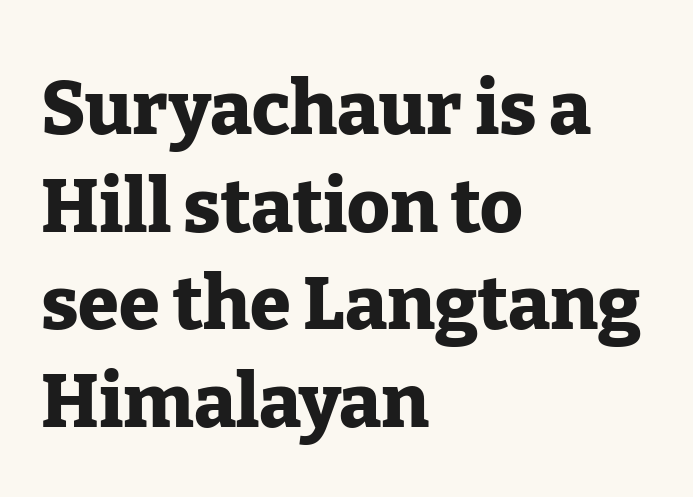
The image shows 74 px heavy serif type, upright; set left-aligned, normal line spacing (1.32x), normal letter spacing, not underlined; low stroke contrast and a medium x-height.
